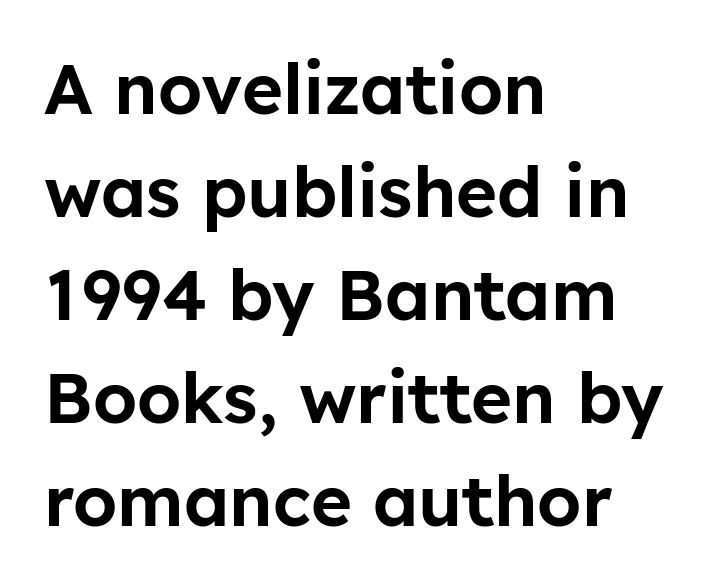
The image shows 70 px sans-serif type, upright; set left-aligned, normal line spacing (1.47x), normal letter spacing, not underlined; low stroke contrast and a medium x-height.
